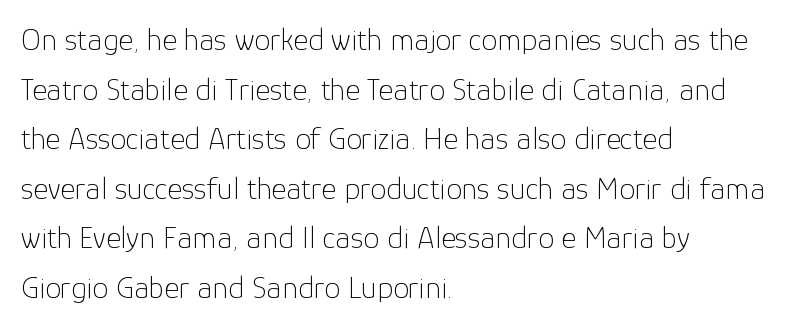
Regular leading. The passage shown is typed in a proportional face where columns would drift. Line beginnings align vertically; line endings do not. The font family rendered here belongs to the sans-serif group.
